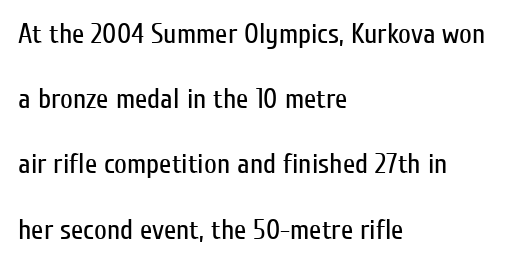
{"serif": "no", "italic": "no", "bold": "no", "weight": "regular", "width": "condensed", "stroke_contrast": "low", "x_height": "medium", "monospaced": "no", "underline": "no", "align": "left", "line_spacing": "loose", "line_spacing_ratio": 2.33, "letter_spacing": "normal", "letter_spacing_em": 0.0, "glyph_px": 28}
